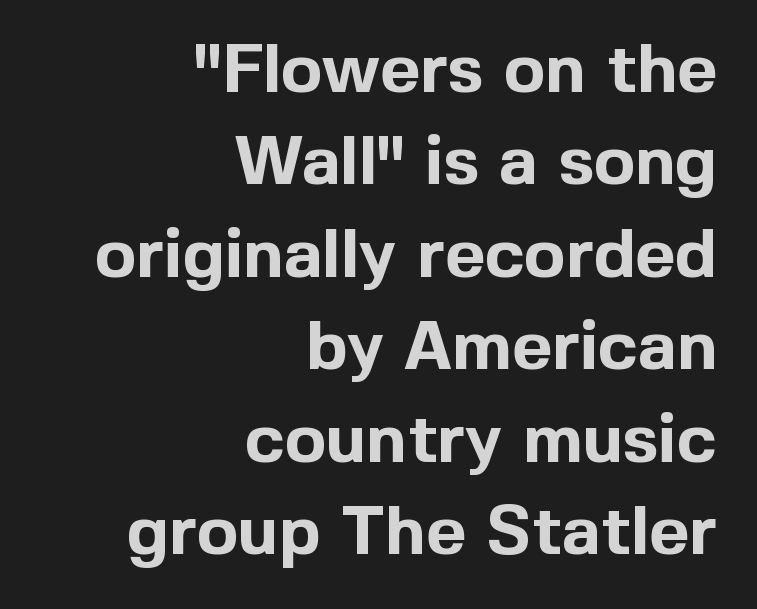
Q: Is the text bold? A: Yes.
Q: Is the text italic (slanted)? A: No, it is upright.
Q: Is the typeface a serif or a sans-serif typeface? A: Sans-serif.
Q: Is the text underlined? A: No.
Q: How is the paragraph aligned? A: Right-aligned.
Q: Is the spacing between letters normal or unusually wide? A: Normal.
Q: Is the spacing between lines tight, normal or loose? A: Normal.
Q: Width (condensed, normal, or wide)? A: Normal.
Q: x-height? A: Medium.
Q: Monospaced? A: No.
